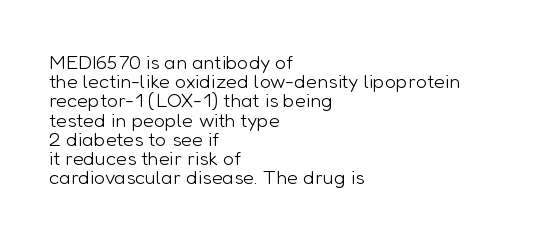
Q: Is the text bold? A: No.
Q: Is the text italic (slanted)? A: No, it is upright.
Q: Is the text underlined? A: No.
Q: How is the paragraph aligned? A: Left-aligned.
Q: Is the spacing between letters normal or unusually wide? A: Normal.
Q: Is the spacing between lines tight, normal or loose? A: Tight.
